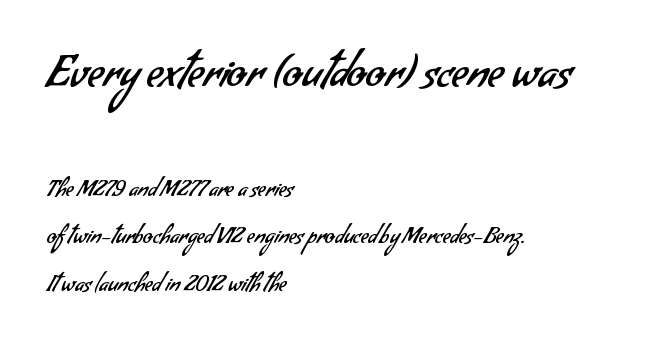
The image shows 44 px regular-weight sans-serif type; set left-aligned, loose line spacing (2.14x), normal letter spacing, not underlined; the first (top) block is 2.0x larger; low stroke contrast and a small x-height.
